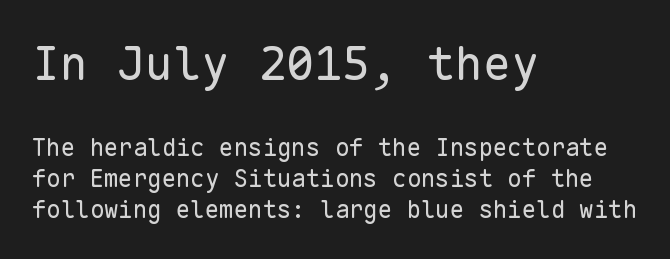
Layout note: lines flush left. Standard letterfit; no display-style spreading of the glyphs. The composition opens big and finishes small. A roman cut, with each character standing at attention.
